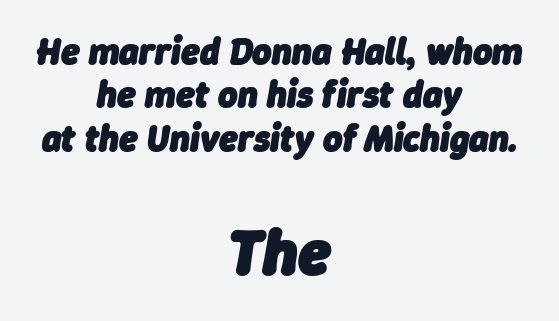
Q: Is the text bold? A: Yes.
Q: Is the text italic (slanted)? A: Yes, it leans right by about 9 degrees.
Q: Is the text underlined? A: No.
Q: How is the paragraph aligned? A: Centered.
Q: Is the spacing between letters normal or unusually wide? A: Normal.
Q: Which block of text is set in a larger size, the first (top) or the second (bottom)? A: The second (bottom) one.
Q: Width (condensed, normal, or wide)? A: Normal.
Q: Stroke contrast? A: Low.
Q: x-height? A: Medium.
Q: Monospaced? A: No.
